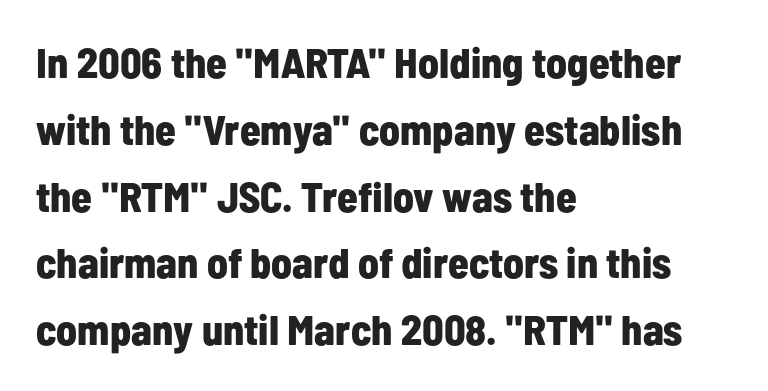
Vertical spacing — default. Default kerning and tracking; the words read as compact shapes. A typesetter would call this proportional, since set widths differ per character. Is the block centered? No — it sits flush against the left margin.
